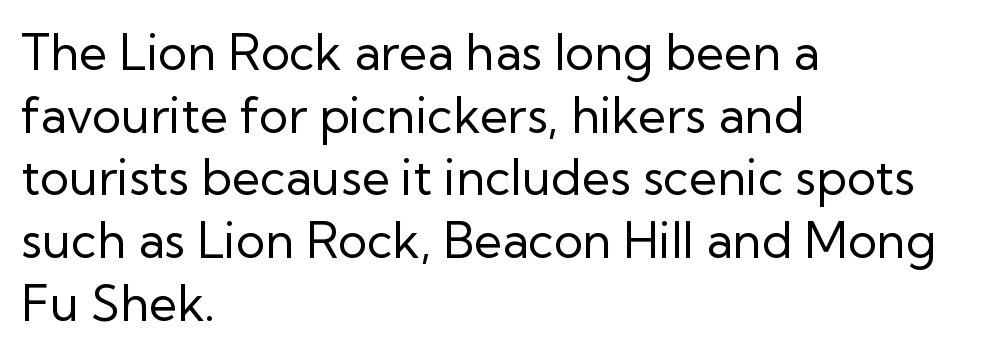
The image shows 49 px regular-weight sans-serif type, upright; set left-aligned, normal line spacing (1.28x), normal letter spacing, not underlined; low stroke contrast and a medium x-height.
